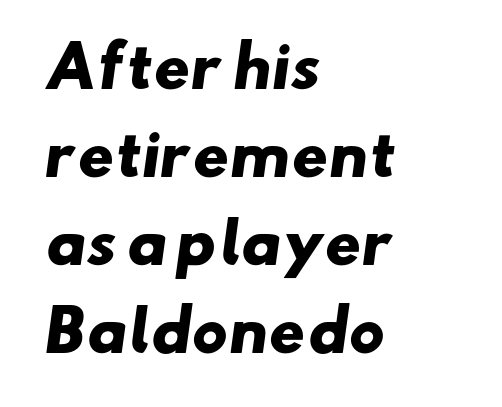
{"serif": "no", "bold": "yes", "weight": "heavy", "width": "wide", "stroke_contrast": "low", "x_height": "small", "monospaced": "no", "underline": "no", "align": "left", "line_spacing": "normal", "line_spacing_ratio": 1.57, "letter_spacing": "normal", "letter_spacing_em": 0.0, "glyph_px": 56}
